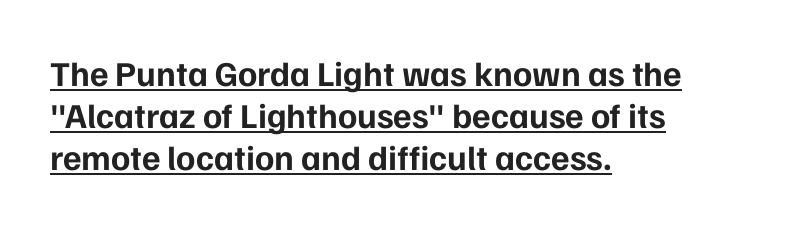
The image shows 35 px bold sans-serif type, upright; set left-aligned, line spacing 1.2x, normal letter spacing, underlined; low stroke contrast and a medium x-height.
